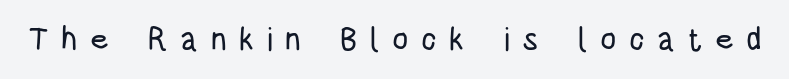
The image shows 32 px condensed sans-serif type, upright; set unusually wide letter spacing (+0.39 em), not underlined; low stroke contrast and a large x-height.
